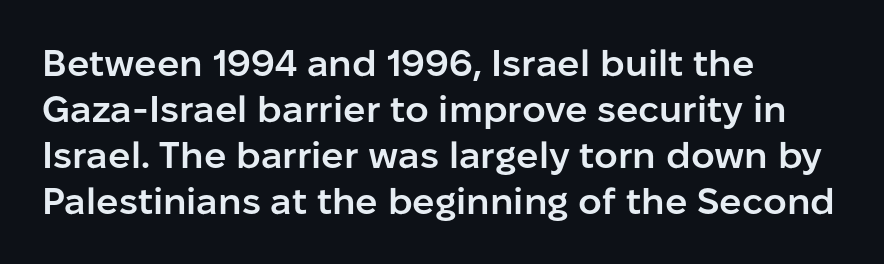
Q: Is the text bold? A: Semi-bold.
Q: Is the text italic (slanted)? A: No, it is upright.
Q: Is the typeface a serif or a sans-serif typeface? A: Sans-serif.
Q: Is the text underlined? A: No.
Q: How is the paragraph aligned? A: Left-aligned.
Q: Is the spacing between letters normal or unusually wide? A: Normal.
Q: Width (condensed, normal, or wide)? A: Normal.
Q: Stroke contrast? A: Low.
Q: x-height? A: Medium.
Q: Monospaced? A: No.
